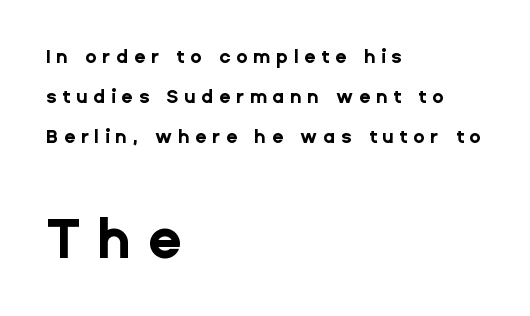
{"serif": "no", "italic": "no", "bold": "yes", "weight": "bold", "width": "normal", "stroke_contrast": "low", "x_height": "medium", "monospaced": "no", "underline": "no", "align": "left", "line_spacing": "loose", "line_spacing_ratio": 2.1, "letter_spacing": "wide", "letter_spacing_em": 0.29, "larger_block": "second", "size_ratio": 2.95, "glyph_px": 56}
